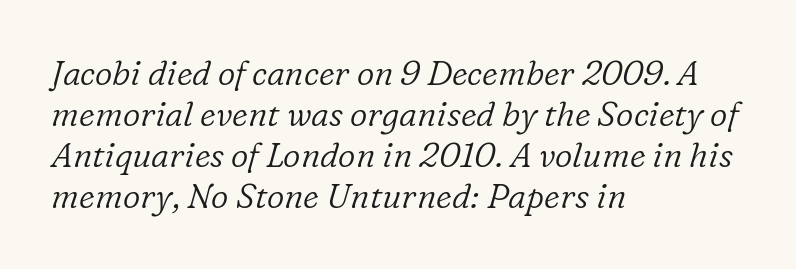
Varying glyph widths throughout — classic text-font behaviour. The glyphs are unaccompanied by any horizontal stroke below them. The typesetting does not lean heavy: it is not bold. Between one letter and the next there's only the usual sliver of space. It's the slanting kind of type.
